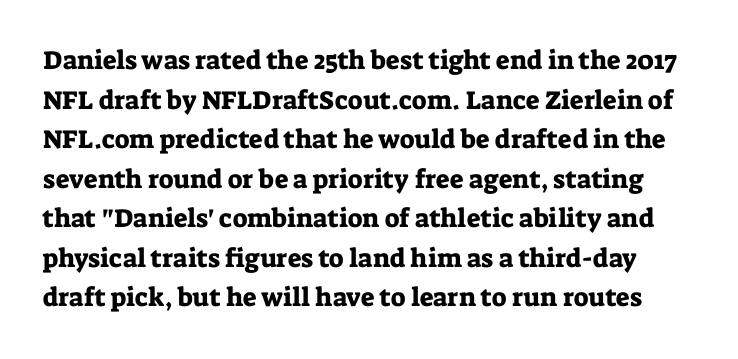
{"italic": "no", "underline": "no", "line_spacing": "normal", "line_spacing_ratio": 1.52, "letter_spacing": "normal", "letter_spacing_em": 0.0, "glyph_px": 26}
